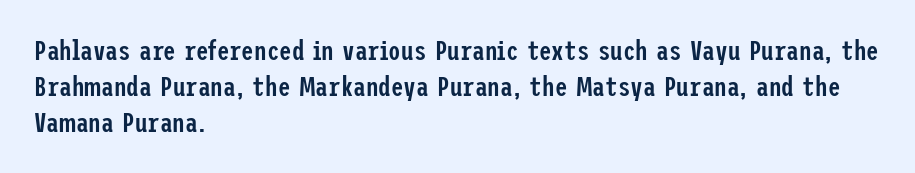
Teacher's note: observe the even left margin — that is flush-left alignment. Honestly, the row spacing looks completely unremarkable. Anything drawn beneath the words? Only blank space. Moderately thickened strokes mark this as semibold type. The type is set solid horizontally, with unmodified tracking. Nothing sits at the stroke ends, so this counts as sans-serif.
